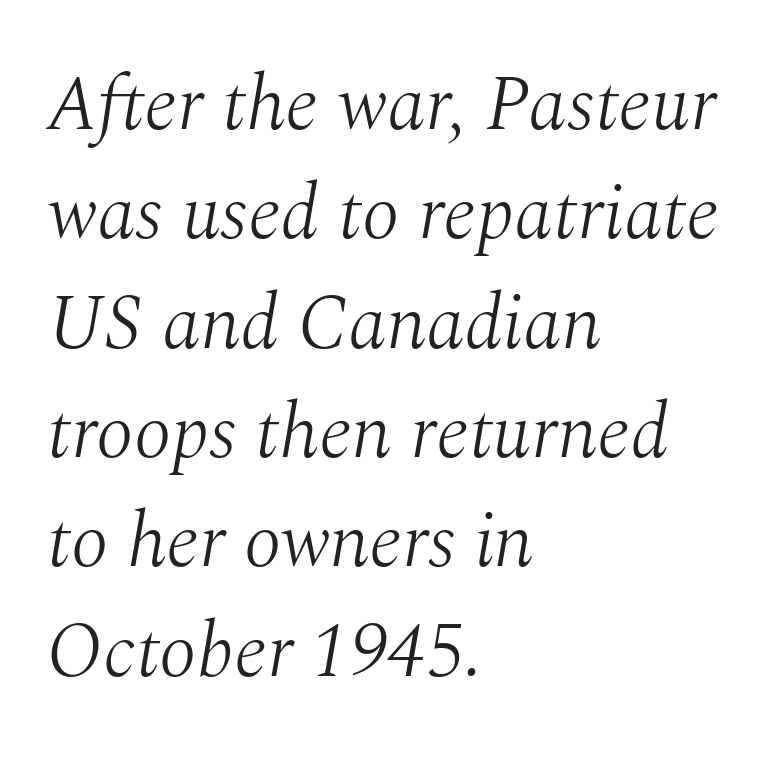
{"serif": "yes", "italic": "yes", "lean": "right", "slant_degrees": 10, "bold": "no", "weight": "light", "width": "normal", "stroke_contrast": "medium", "x_height": "medium", "monospaced": "no", "underline": "no", "align": "left", "line_spacing": "normal", "line_spacing_ratio": 1.42, "letter_spacing": "normal", "letter_spacing_em": 0.0, "glyph_px": 77}
